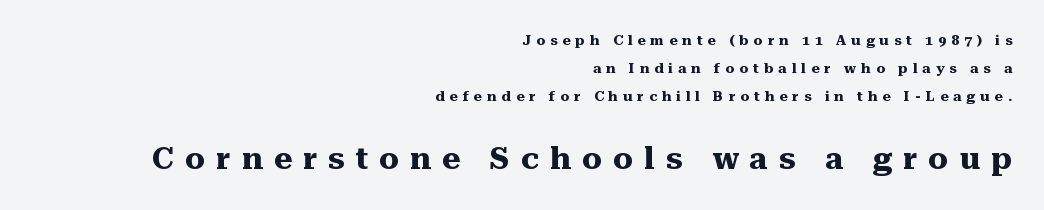
This is roman type, the default non-slanted kind. A typesetter would call this heavily tracked-out type. Is this a fixed-width face? No — the glyphs have proportional, varying widths. Type without underlining.
